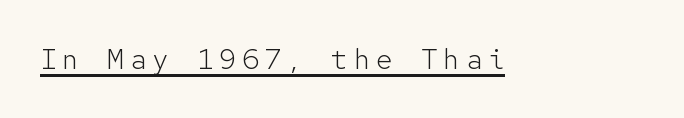
Q: Is the text bold? A: No.
Q: Is the text italic (slanted)? A: No, it is upright.
Q: Is the typeface a serif or a sans-serif typeface? A: Sans-serif.
Q: Is the text underlined? A: Yes.
Q: Is the spacing between letters normal or unusually wide? A: Unusually wide.
Q: Width (condensed, normal, or wide)? A: Normal.
Q: Stroke contrast? A: Low.
Q: x-height? A: Medium.
Q: Monospaced? A: Yes.
